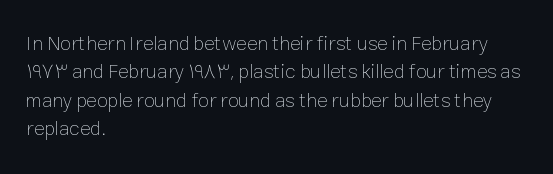
{"italic": "no", "bold": "no", "underline": "no", "align": "left", "line_spacing": "normal", "line_spacing_ratio": 1.42, "letter_spacing": "normal", "letter_spacing_em": 0.0, "glyph_px": 20}
